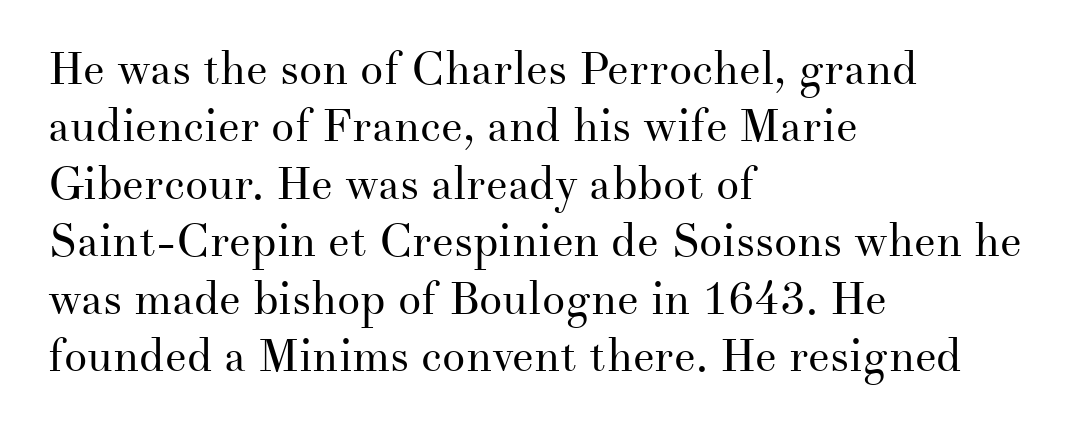
Q: Is the text bold? A: No.
Q: Is the text italic (slanted)? A: No, it is upright.
Q: Is the typeface a serif or a sans-serif typeface? A: Serif.
Q: Is the text underlined? A: No.
Q: How is the paragraph aligned? A: Left-aligned.
Q: Is the spacing between letters normal or unusually wide? A: Normal.
Q: Is the spacing between lines tight, normal or loose? A: Normal.
Q: Width (condensed, normal, or wide)? A: Normal.
Q: Stroke contrast? A: Medium.
Q: x-height? A: Small.
Q: Monospaced? A: No.
